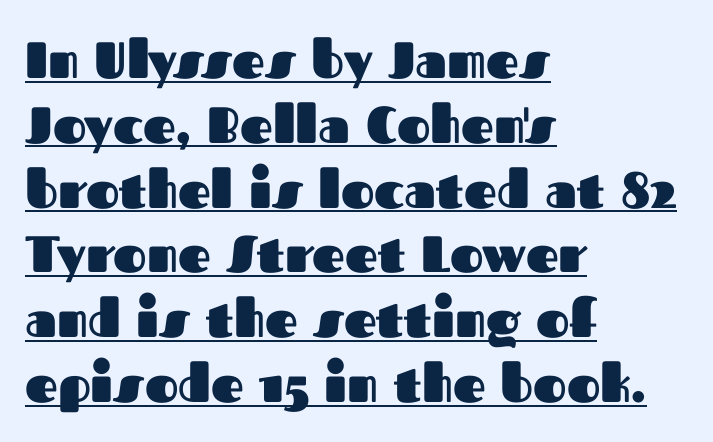
Q: Is the text bold? A: Yes.
Q: Is the text italic (slanted)? A: No, it is upright.
Q: Is the typeface a serif or a sans-serif typeface? A: Sans-serif.
Q: Is the text underlined? A: Yes.
Q: How is the paragraph aligned? A: Left-aligned.
Q: Is the spacing between letters normal or unusually wide? A: Normal.
Q: Is the spacing between lines tight, normal or loose? A: Normal.
Q: Width (condensed, normal, or wide)? A: Normal.
Q: Stroke contrast? A: Medium.
Q: x-height? A: Medium.
Q: Monospaced? A: No.
